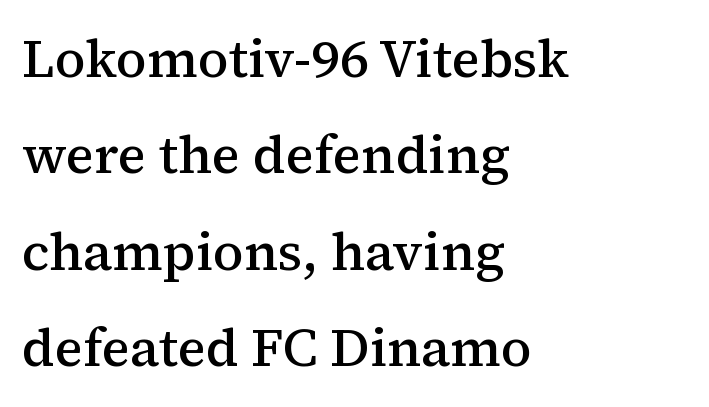
Q: Is the text bold? A: Semi-bold.
Q: Is the text italic (slanted)? A: No, it is upright.
Q: Is the typeface a serif or a sans-serif typeface? A: Serif.
Q: Is the text underlined? A: No.
Q: How is the paragraph aligned? A: Left-aligned.
Q: Is the spacing between letters normal or unusually wide? A: Normal.
Q: Width (condensed, normal, or wide)? A: Normal.
Q: Stroke contrast? A: Medium.
Q: x-height? A: Medium.
Q: Monospaced? A: No.
